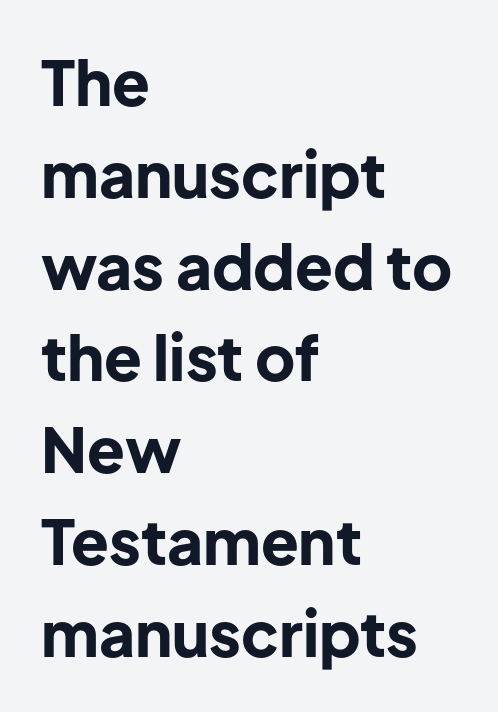
Q: Is the text bold? A: Yes.
Q: Is the text italic (slanted)? A: No, it is upright.
Q: Is the typeface a serif or a sans-serif typeface? A: Sans-serif.
Q: Is the text underlined? A: No.
Q: How is the paragraph aligned? A: Left-aligned.
Q: Is the spacing between letters normal or unusually wide? A: Normal.
Q: Is the spacing between lines tight, normal or loose? A: Normal.
Q: Width (condensed, normal, or wide)? A: Normal.
Q: Stroke contrast? A: Low.
Q: x-height? A: Medium.
Q: Monospaced? A: No.
